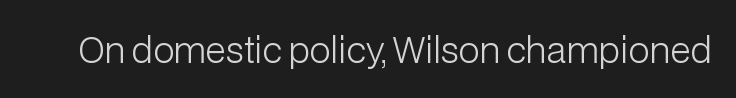
Q: Is the text bold? A: No.
Q: Is the text italic (slanted)? A: No, it is upright.
Q: Is the typeface a serif or a sans-serif typeface? A: Sans-serif.
Q: Is the text underlined? A: No.
Q: Is the spacing between letters normal or unusually wide? A: Normal.
Q: Width (condensed, normal, or wide)? A: Normal.
Q: Stroke contrast? A: Low.
Q: x-height? A: Medium.
Q: Monospaced? A: No.
